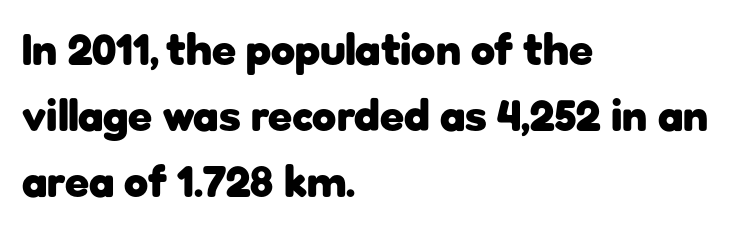
Q: Is the text bold? A: Yes.
Q: Is the text italic (slanted)? A: No, it is upright.
Q: Is the typeface a serif or a sans-serif typeface? A: Sans-serif.
Q: Is the text underlined? A: No.
Q: How is the paragraph aligned? A: Left-aligned.
Q: Is the spacing between letters normal or unusually wide? A: Normal.
Q: Is the spacing between lines tight, normal or loose? A: Normal.
Q: Width (condensed, normal, or wide)? A: Normal.
Q: Stroke contrast? A: Low.
Q: x-height? A: Medium.
Q: Monospaced? A: No.
